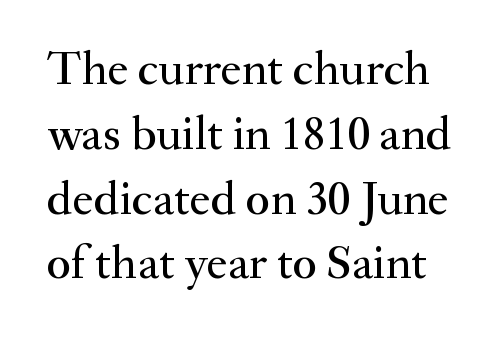
Q: Is the text italic (slanted)? A: No, it is upright.
Q: Is the typeface a serif or a sans-serif typeface? A: Serif.
Q: Is the text underlined? A: No.
Q: Is the spacing between letters normal or unusually wide? A: Normal.
Q: Is the spacing between lines tight, normal or loose? A: Normal.
Q: Width (condensed, normal, or wide)? A: Normal.
Q: Stroke contrast? A: Medium.
Q: x-height? A: Small.
Q: Monospaced? A: No.
